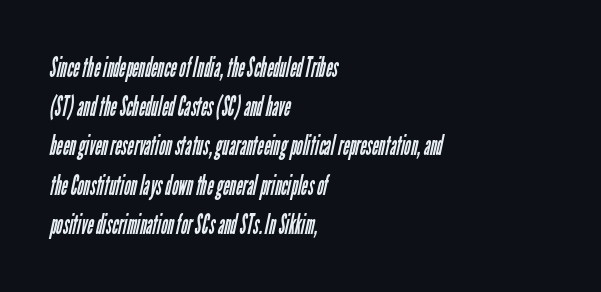
{"serif": "no", "bold": "no", "weight": "regular", "width": "condensed", "stroke_contrast": "low", "x_height": "medium", "monospaced": "no", "underline": "no", "align": "left", "line_spacing": "normal", "line_spacing_ratio": 1.4, "letter_spacing": "normal", "letter_spacing_em": 0.0, "glyph_px": 28}
